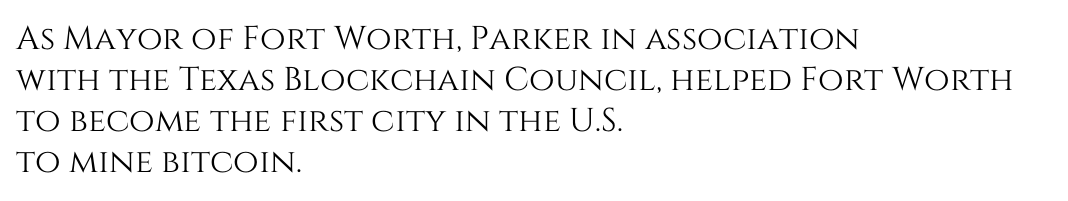
Q: Is the text italic (slanted)? A: No, it is upright.
Q: Is the text underlined? A: No.
Q: How is the paragraph aligned? A: Left-aligned.
Q: Is the spacing between letters normal or unusually wide? A: Normal.
Q: Width (condensed, normal, or wide)? A: Normal.
Q: Stroke contrast? A: Medium.
Q: x-height? A: Large.
Q: Monospaced? A: No.
